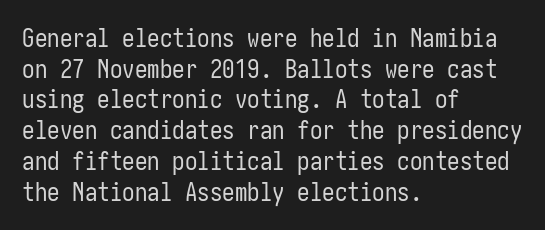
{"italic": "no", "bold": "no", "underline": "no", "align": "left", "line_spacing_ratio": 1.23, "letter_spacing": "normal", "letter_spacing_em": 0.0, "glyph_px": 25}
